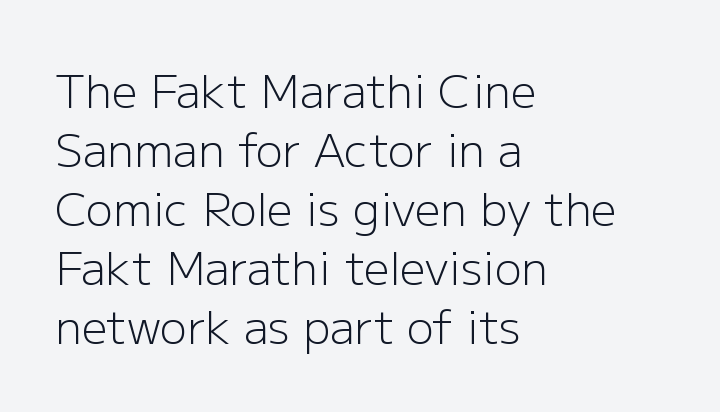
Between one letter and the next there's only the usual sliver of space. Upright lettering throughout. Descender tails drop into unmarked territory. Caption: face not bold, strokes unweighted. The face used here is proportionally spaced, like ordinary book or web type.
